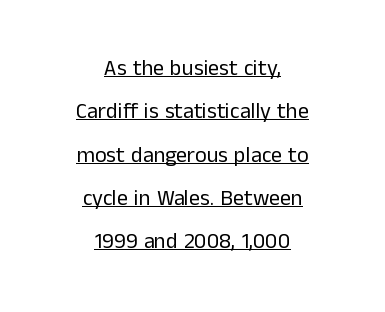
Q: Is the text bold? A: No.
Q: Is the text italic (slanted)? A: No, it is upright.
Q: Is the text underlined? A: Yes.
Q: How is the paragraph aligned? A: Centered.
Q: Is the spacing between letters normal or unusually wide? A: Normal.
Q: Is the spacing between lines tight, normal or loose? A: Loose.
